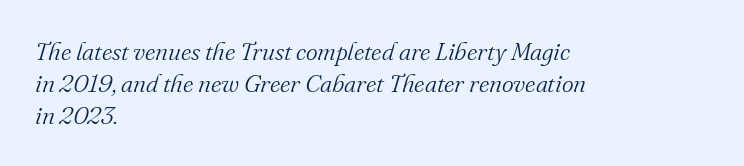
{"italic": "yes", "lean": "right", "slant_degrees": 16, "bold": "no", "underline": "no", "align": "left", "line_spacing": "normal", "line_spacing_ratio": 1.28, "letter_spacing": "normal", "letter_spacing_em": 0.0, "glyph_px": 25}
